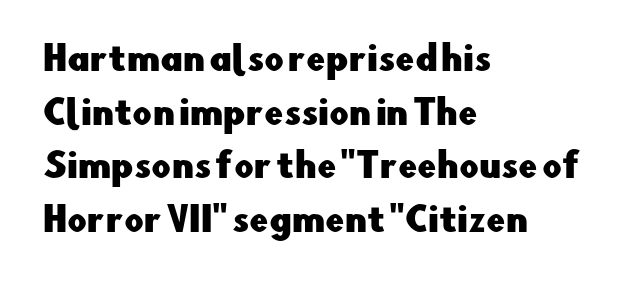
{"serif": "no", "italic": "no", "width": "normal", "stroke_contrast": "low", "x_height": "small", "monospaced": "no", "underline": "no", "align": "left", "line_spacing": "normal", "line_spacing_ratio": 1.58, "letter_spacing": "normal", "letter_spacing_em": 0.0, "glyph_px": 34}
